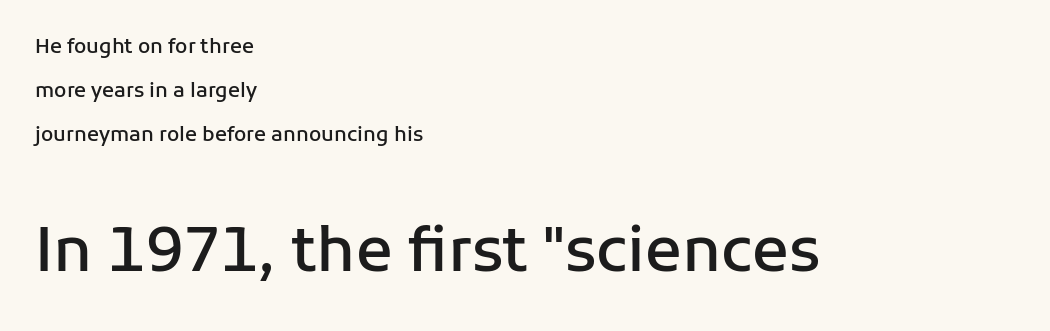
{"serif": "no", "italic": "no", "bold": "semi", "weight": "semibold", "width": "normal", "stroke_contrast": "low", "x_height": "medium", "monospaced": "no", "underline": "no", "align": "left", "line_spacing": "loose", "line_spacing_ratio": 2.2, "letter_spacing": "normal", "letter_spacing_em": 0.0, "larger_block": "second", "size_ratio": 3.05, "glyph_px": 61}
